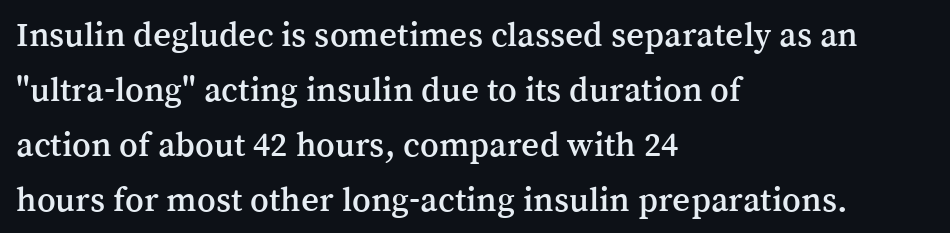
{"serif": "yes", "italic": "no", "width": "normal", "stroke_contrast": "medium", "x_height": "medium", "monospaced": "no", "underline": "no", "align": "left", "line_spacing": "normal", "line_spacing_ratio": 1.57, "letter_spacing": "normal", "letter_spacing_em": 0.0, "glyph_px": 35}
